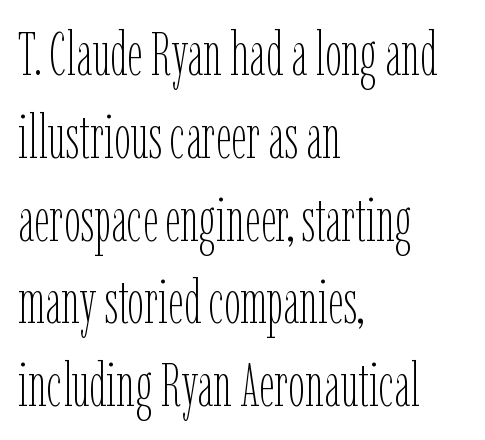
The image shows 60 px thin, condensed type, upright; set left-aligned, normal line spacing (1.38x), normal letter spacing, not underlined; low stroke contrast and a medium x-height.
